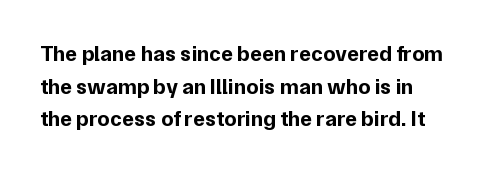
The image shows 22 px bold type, upright; set normal line spacing (1.48x), normal letter spacing, not underlined.
